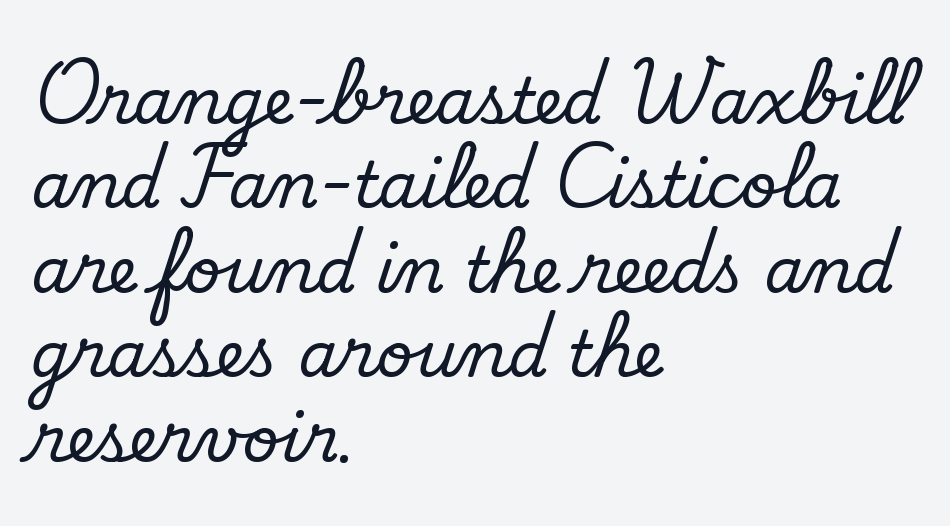
The image shows 63 px regular-weight sans-serif type; set left-aligned, normal line spacing (1.34x), normal letter spacing, not underlined; low stroke contrast and a small x-height.
